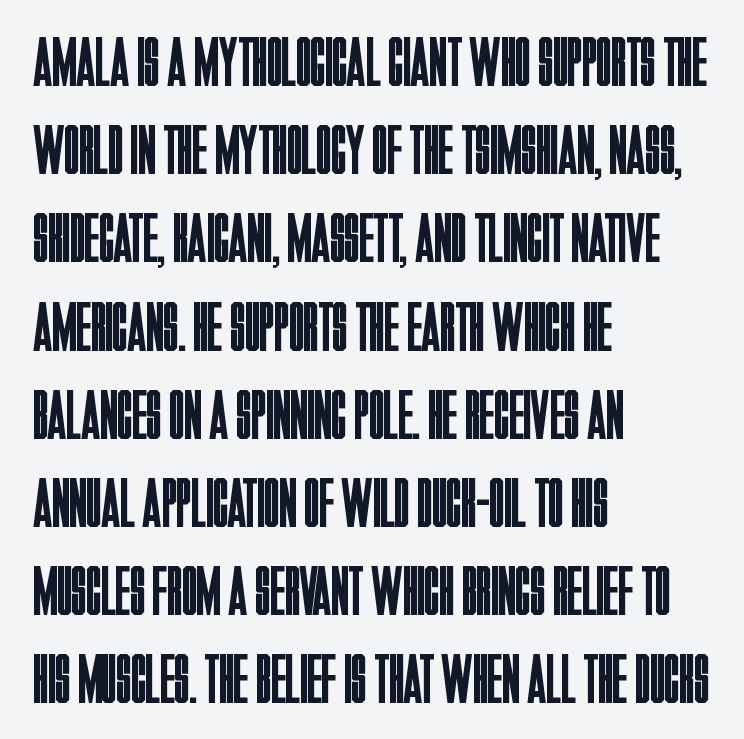
Q: Is the text bold? A: No.
Q: Is the text italic (slanted)? A: No, it is upright.
Q: Is the typeface a serif or a sans-serif typeface? A: Sans-serif.
Q: Is the text underlined? A: No.
Q: How is the paragraph aligned? A: Left-aligned.
Q: Is the spacing between letters normal or unusually wide? A: Normal.
Q: Is the spacing between lines tight, normal or loose? A: Normal.
Q: Width (condensed, normal, or wide)? A: Condensed.
Q: Stroke contrast? A: Low.
Q: x-height? A: Large.
Q: Monospaced? A: No.
